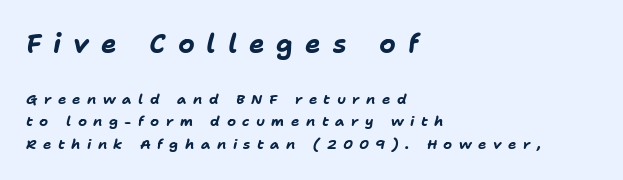
Q: Is the text bold? A: Yes.
Q: Is the text italic (slanted)? A: Yes, it leans right by about 11 degrees.
Q: Is the text underlined? A: No.
Q: How is the paragraph aligned? A: Left-aligned.
Q: Is the spacing between letters normal or unusually wide? A: Unusually wide.
Q: Is the spacing between lines tight, normal or loose? A: Normal.
Q: Which block of text is set in a larger size, the first (top) or the second (bottom)? A: The first (top) one.
